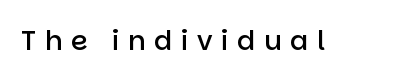
Q: Is the text bold? A: Semi-bold.
Q: Is the text italic (slanted)? A: No, it is upright.
Q: Is the text underlined? A: No.
Q: Is the spacing between letters normal or unusually wide? A: Unusually wide.
